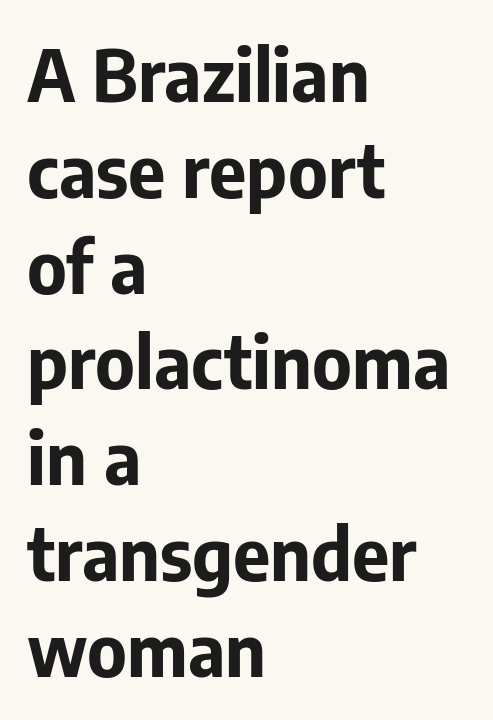
{"serif": "no", "italic": "no", "bold": "yes", "weight": "bold", "width": "normal", "stroke_contrast": "low", "x_height": "medium", "monospaced": "no", "underline": "no", "align": "left", "line_spacing": "normal", "line_spacing_ratio": 1.33, "letter_spacing": "normal", "letter_spacing_em": 0.0, "glyph_px": 72}
